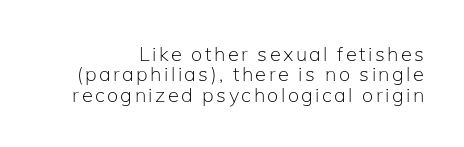
The image shows 20 px text type, upright; set tight line spacing (1.02x), not underlined.
